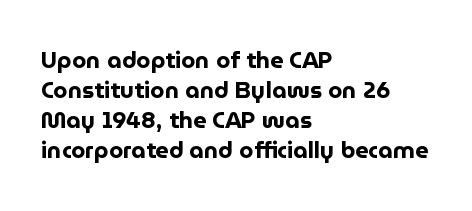
Does extra space separate the letters? No, they use regular spacing. The passage is arranged the way most books set body copy — flush left. Successive baselines arrive at the customary interval. Posture: upright roman. Is the type bold? Yes — the strokes are clearly thick and heavy.
